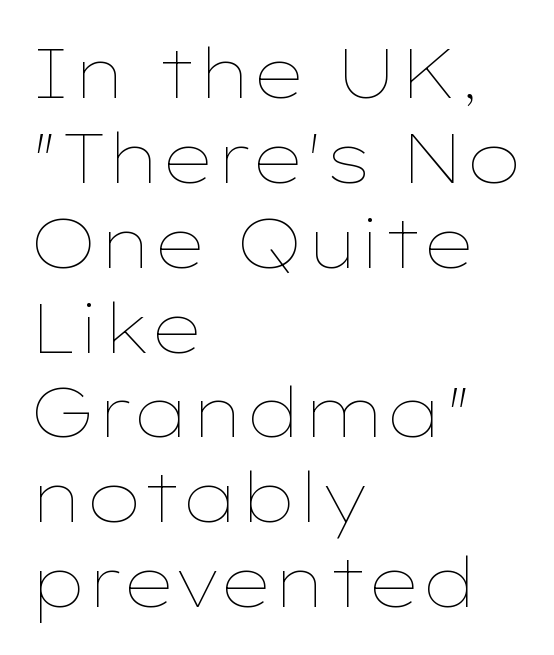
{"italic": "no", "bold": "no", "weight": "thin", "width": "wide", "stroke_contrast": "low", "x_height": "medium", "monospaced": "no", "underline": "no", "align": "left", "line_spacing_ratio": 1.23, "letter_spacing": "normal", "letter_spacing_em": 0.0, "glyph_px": 69}
